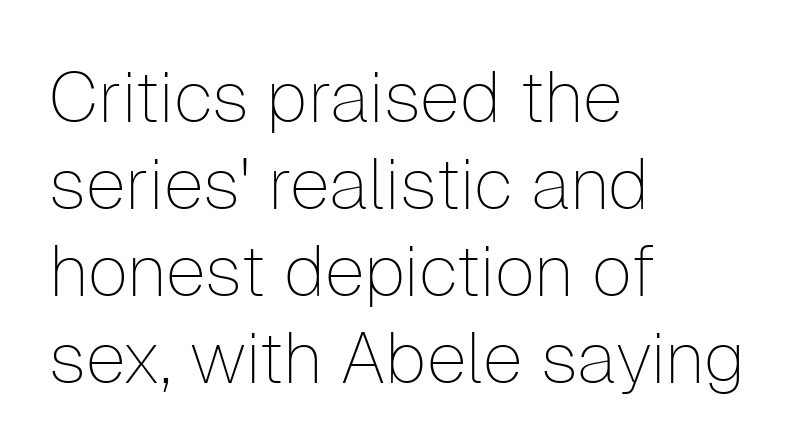
The image shows 72 px thin sans-serif type, upright; set left-aligned, line spacing 1.21x, normal letter spacing, not underlined; low stroke contrast and a medium x-height.
